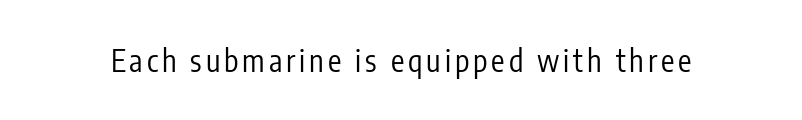
The image shows 30 px regular-weight, condensed sans-serif type, upright; set not underlined; low stroke contrast and a medium x-height.
